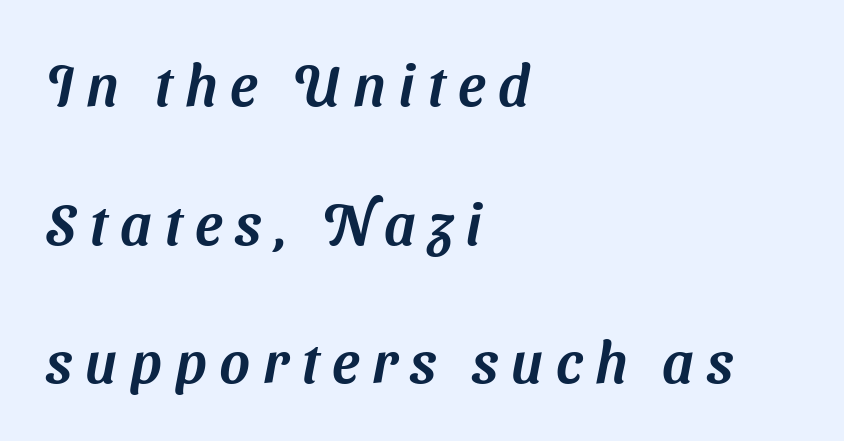
The image shows 58 px sans-serif type; set left-aligned, loose line spacing (2.39x), unusually wide letter spacing (+0.22 em), not underlined; medium stroke contrast and a medium x-height.
